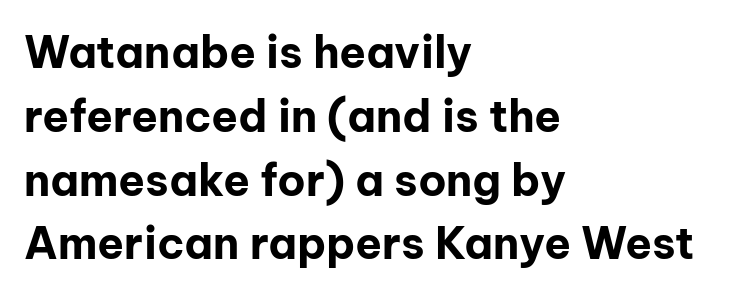
The image shows 44 px bold sans-serif type, upright; set left-aligned, normal line spacing (1.45x), normal letter spacing, not underlined; low stroke contrast and a medium x-height.
